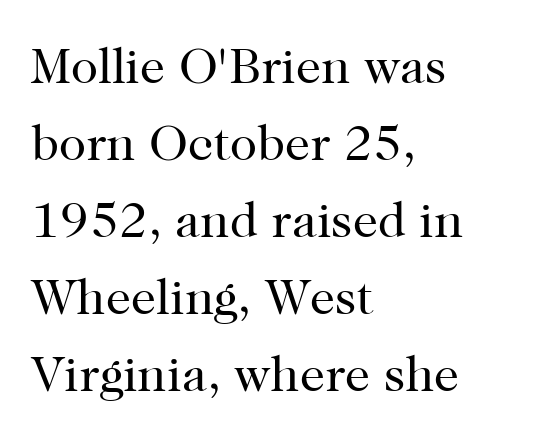
The image shows 50 px regular-weight serif type, upright; set left-aligned, normal line spacing (1.54x), normal letter spacing, not underlined; high stroke contrast and a medium x-height.
